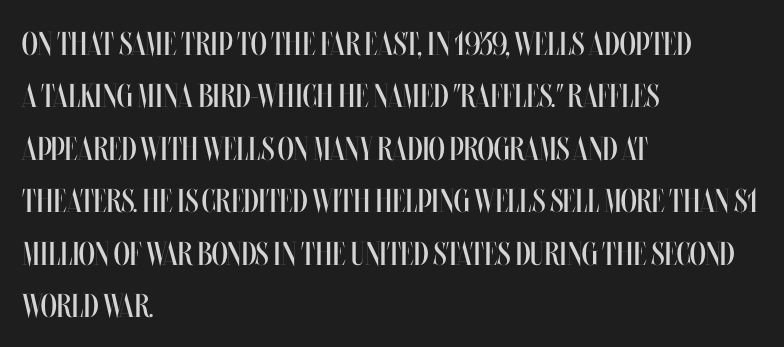
Q: Is the text bold? A: No.
Q: Is the text italic (slanted)? A: No, it is upright.
Q: Is the text underlined? A: No.
Q: How is the paragraph aligned? A: Left-aligned.
Q: Is the spacing between letters normal or unusually wide? A: Normal.
Q: Is the spacing between lines tight, normal or loose? A: Normal.
Q: Width (condensed, normal, or wide)? A: Condensed.
Q: Stroke contrast? A: Medium.
Q: x-height? A: Large.
Q: Monospaced? A: No.
